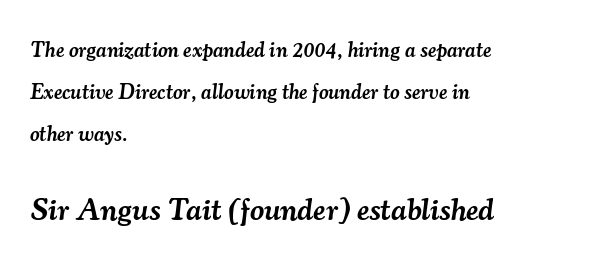
Q: Is the text bold? A: Semi-bold.
Q: Is the text italic (slanted)? A: Yes, it leans right by about 7 degrees.
Q: Is the typeface a serif or a sans-serif typeface? A: Serif.
Q: Is the text underlined? A: No.
Q: How is the paragraph aligned? A: Left-aligned.
Q: Is the spacing between letters normal or unusually wide? A: Normal.
Q: Is the spacing between lines tight, normal or loose? A: Loose.
Q: Which block of text is set in a larger size, the first (top) or the second (bottom)? A: The second (bottom) one.
Q: Width (condensed, normal, or wide)? A: Normal.
Q: Stroke contrast? A: Medium.
Q: x-height? A: Small.
Q: Monospaced? A: No.
